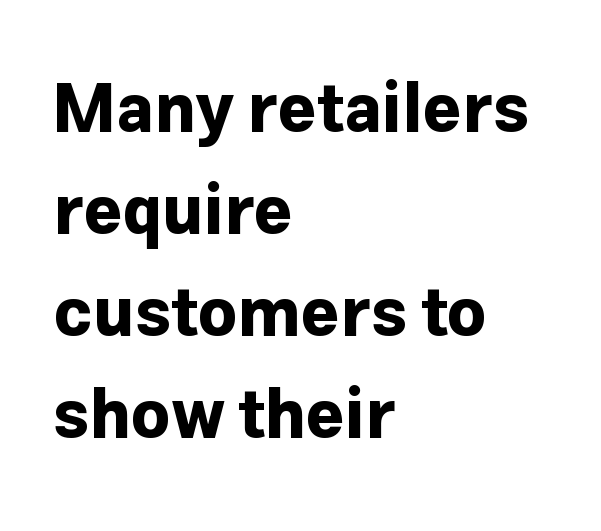
Every row of glyphs begins at an identical x-position on the left. Letters rest on an invisible, unmarked baseline. Is the type bold? Yes — the strokes are clearly thick and heavy. The passage shown is typed in a proportional face where columns would drift.
